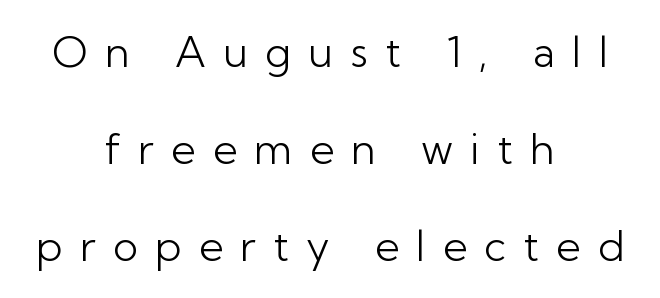
The image shows 42 px light sans-serif type, upright; set centered, loose line spacing (2.31x), unusually wide letter spacing (+0.41 em), not underlined; low stroke contrast and a medium x-height.
